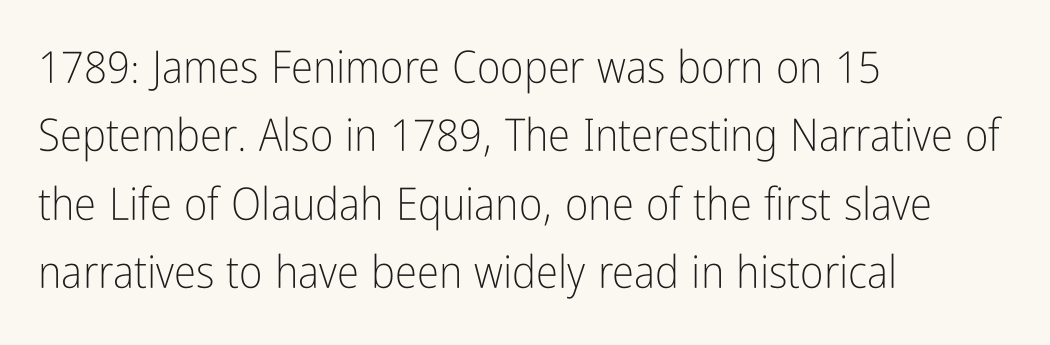
Does the lettering tilt? It doesn't — this is upright. Each new line begins a customary step beneath the previous one. Descender tails drop into unmarked territory. Is this a heavy cut? Hardly; it is regular or lighter.
